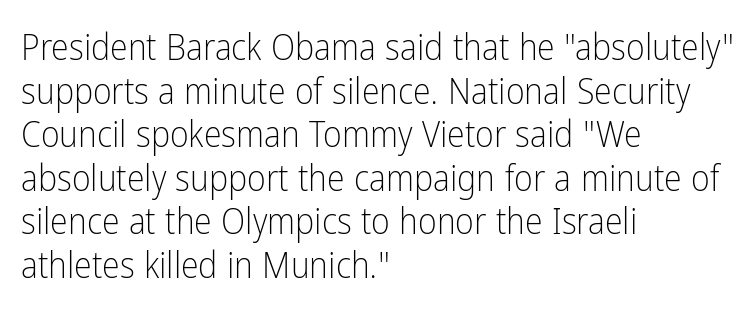
The image shows 36 px light, condensed sans-serif type, upright; set left-aligned, line spacing 1.21x, normal letter spacing, not underlined; low stroke contrast and a medium x-height.
